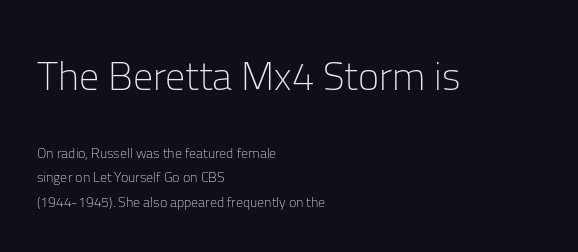
{"serif": "no", "italic": "no", "bold": "no", "weight": "light", "width": "normal", "stroke_contrast": "low", "x_height": "medium", "monospaced": "no", "underline": "no", "align": "left", "line_spacing_ratio": 1.75, "letter_spacing": "normal", "letter_spacing_em": 0.0, "larger_block": "first", "size_ratio": 2.86, "glyph_px": 40}
